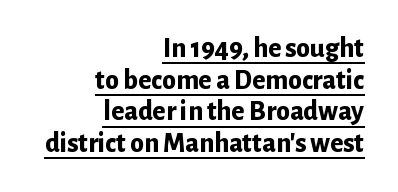
{"serif": "no", "italic": "no", "bold": "yes", "weight": "bold", "width": "normal", "stroke_contrast": "low", "x_height": "medium", "monospaced": "no", "underline": "yes", "align": "right", "line_spacing": "tight", "line_spacing_ratio": 1.13, "letter_spacing": "normal", "letter_spacing_em": 0.0, "glyph_px": 28}
